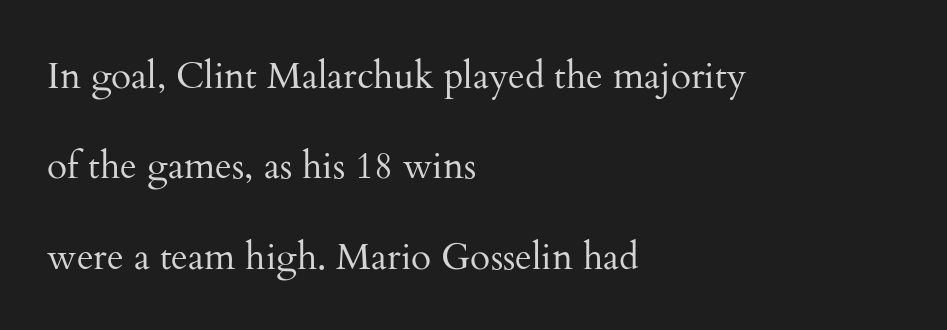
Weight: regular or lighter. If you drew a line through each stem, it would be perfectly vertical. The passage shown is typeset with a serif family. Look at the tracking — it's just the regular setting, nothing added.
